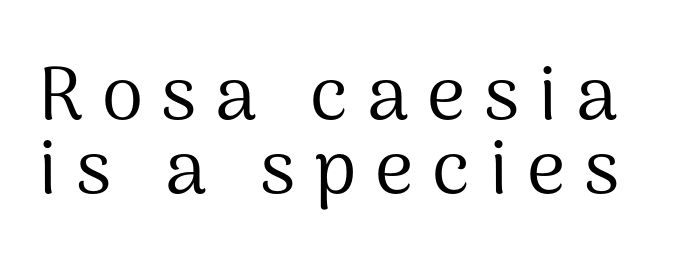
Q: Is the text bold? A: No.
Q: Is the text italic (slanted)? A: No, it is upright.
Q: Is the typeface a serif or a sans-serif typeface? A: Sans-serif.
Q: Is the text underlined? A: No.
Q: Is the spacing between letters normal or unusually wide? A: Unusually wide.
Q: Is the spacing between lines tight, normal or loose? A: Tight.
Q: Width (condensed, normal, or wide)? A: Normal.
Q: Stroke contrast? A: Medium.
Q: x-height? A: Medium.
Q: Monospaced? A: No.
